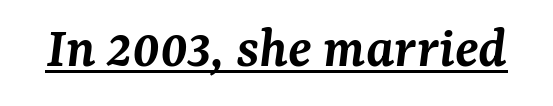
{"serif": "yes", "italic": "yes", "lean": "right", "slant_degrees": 7, "bold": "semi", "weight": "semibold", "width": "normal", "stroke_contrast": "medium", "x_height": "medium", "monospaced": "no", "underline": "yes", "letter_spacing": "normal", "letter_spacing_em": 0.0, "glyph_px": 59}
